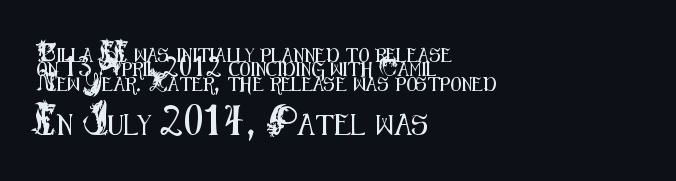
Compared with typical paragraphs, the rows here are closer together. The string is rendered with underlining switched off. Size hierarchy here favors the trailing block over the leading one. The line texture is even and compact thanks to regular tracking. Posture: vertical.
